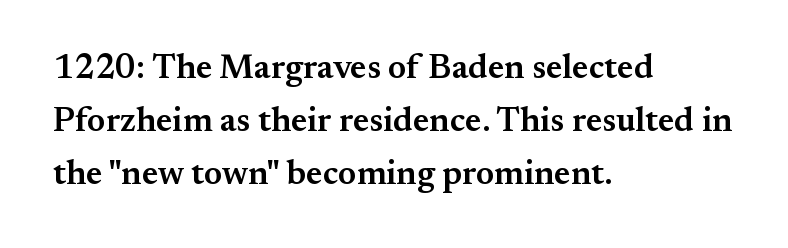
The image shows 34 px semibold serif type, upright; set left-aligned, normal line spacing (1.56x), normal letter spacing, not underlined; medium stroke contrast and a small x-height.
